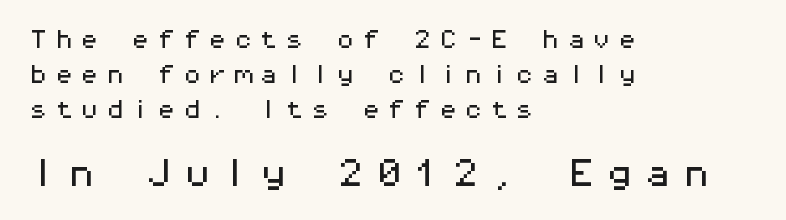
This is sans-serif lettering, the kind often seen on screens and signage. The letters are spread apart with noticeably loose tracking. Reading down the block, your eye returns to a fixed left position each line. Each row of text sits above clean, open space.
